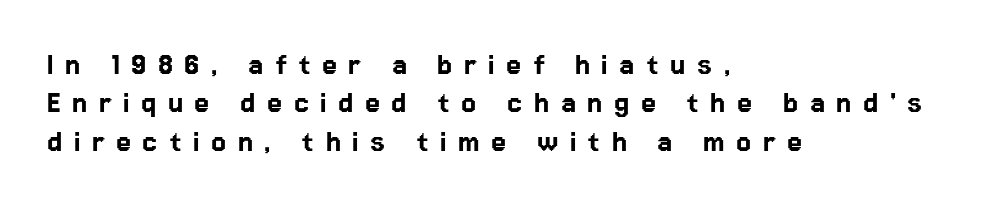
The image shows 34 px sans-serif type, upright; set left-aligned, tight line spacing (1.13x), unusually wide letter spacing (+0.34 em), not underlined; low stroke contrast and a medium x-height.
